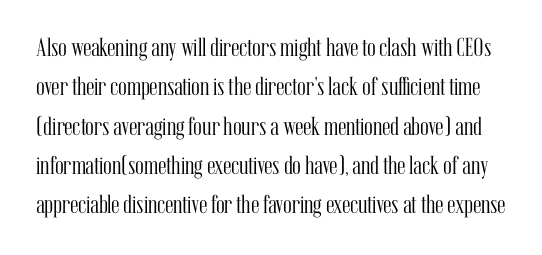
{"italic": "no", "bold": "no", "underline": "no", "line_spacing": "normal", "line_spacing_ratio": 1.51, "letter_spacing": "normal", "letter_spacing_em": 0.0, "glyph_px": 26}
